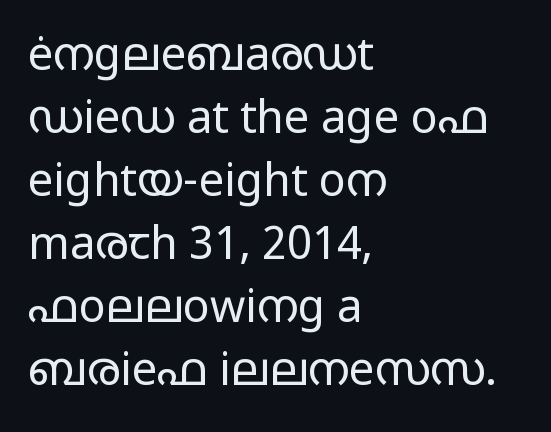
The image shows 45 px regular-weight, wide sans-serif type, upright; set left-aligned, normal line spacing (1.4x), normal letter spacing, not underlined; low stroke contrast and a medium x-height.
